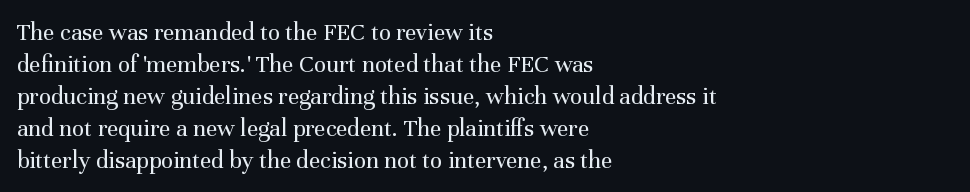
The image shows 25 px text type, upright; set left-aligned, normal line spacing (1.28x), normal letter spacing, not underlined.
